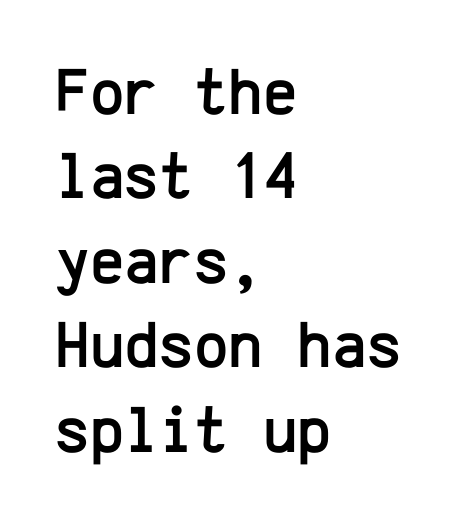
{"serif": "no", "italic": "no", "width": "normal", "stroke_contrast": "low", "x_height": "medium", "monospaced": "yes", "underline": "no", "align": "left", "line_spacing": "normal", "line_spacing_ratio": 1.28, "letter_spacing": "normal", "letter_spacing_em": 0.0, "glyph_px": 66}
